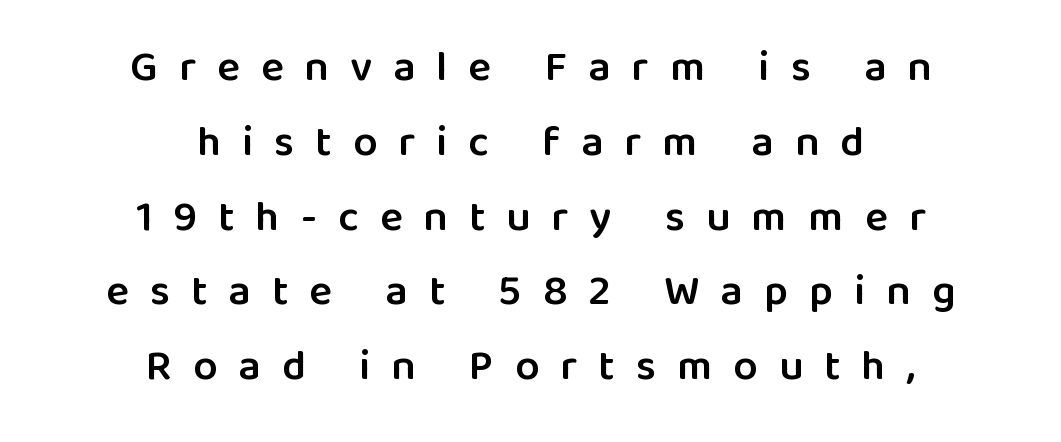
The image shows 43 px semibold sans-serif type, upright; set centered, line spacing 1.74x, unusually wide letter spacing (+0.49 em), not underlined; low stroke contrast and a medium x-height.
